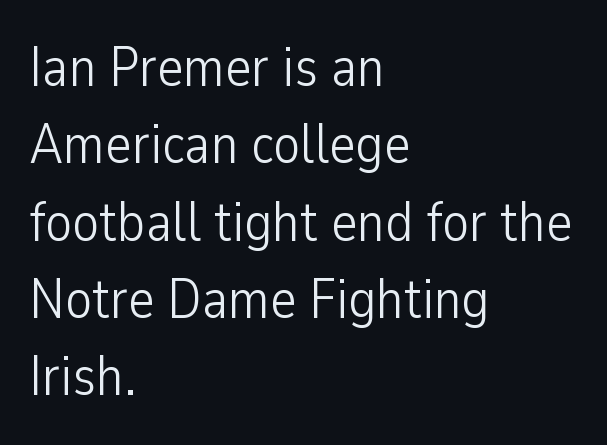
Q: Is the text bold? A: No.
Q: Is the text italic (slanted)? A: No, it is upright.
Q: Is the typeface a serif or a sans-serif typeface? A: Sans-serif.
Q: Is the text underlined? A: No.
Q: How is the paragraph aligned? A: Left-aligned.
Q: Is the spacing between letters normal or unusually wide? A: Normal.
Q: Is the spacing between lines tight, normal or loose? A: Normal.
Q: Width (condensed, normal, or wide)? A: Condensed.
Q: Stroke contrast? A: Low.
Q: x-height? A: Medium.
Q: Monospaced? A: No.
